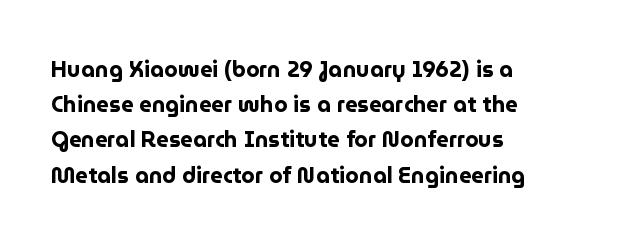
The image shows 22 px bold type, upright; set left-aligned, normal line spacing (1.6x), normal letter spacing, not underlined.
